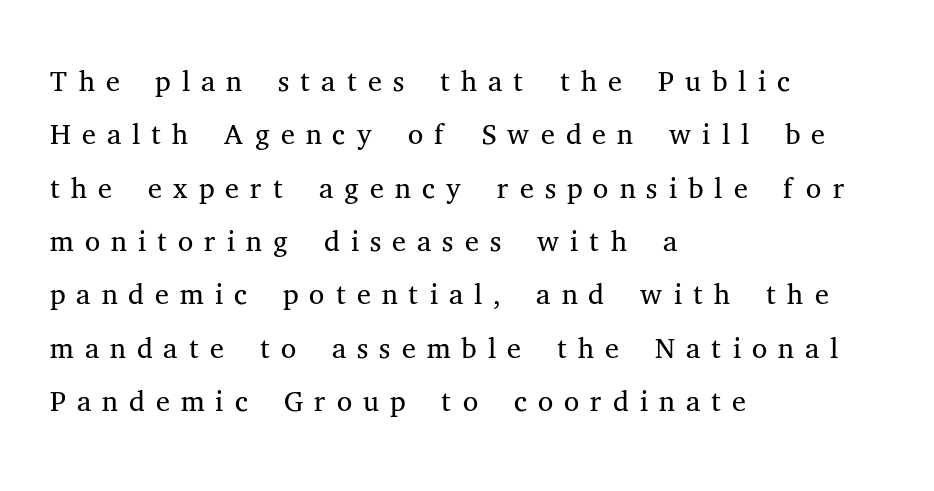
The image shows 43 px light serif type, upright; set left-aligned, line spacing 1.24x, unusually wide letter spacing (+0.26 em), not underlined; medium stroke contrast and a medium x-height.
